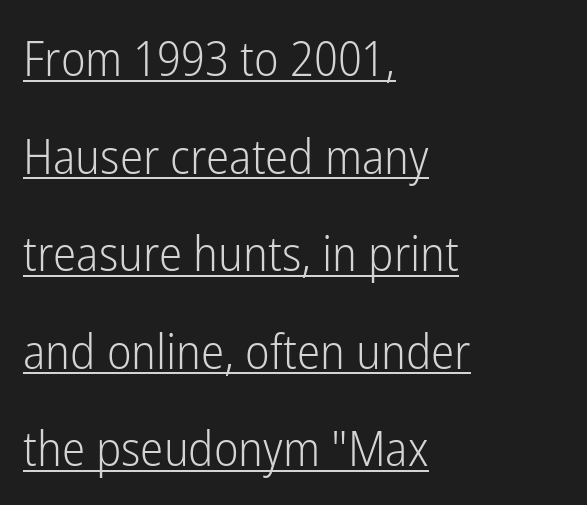
{"serif": "no", "italic": "no", "bold": "no", "weight": "light", "width": "condensed", "stroke_contrast": "low", "x_height": "medium", "monospaced": "no", "underline": "yes", "align": "left", "line_spacing": "loose", "line_spacing_ratio": 1.99, "letter_spacing": "normal", "letter_spacing_em": 0.0, "glyph_px": 49}
